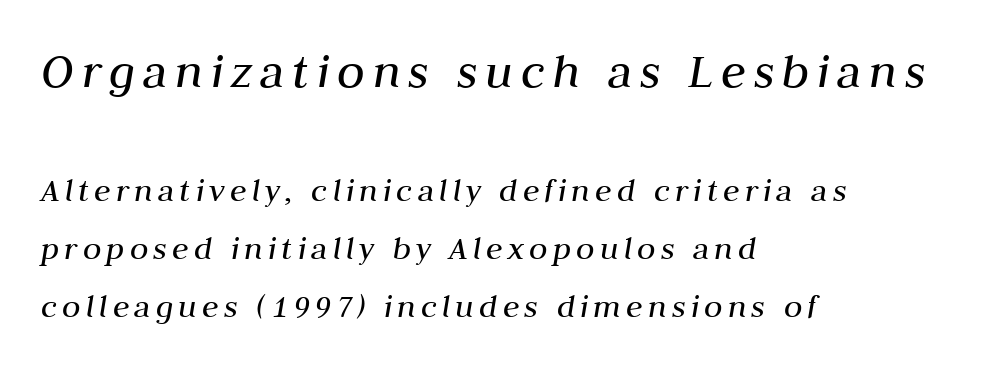
{"italic": "yes", "lean": "right", "slant_degrees": 10, "bold": "no", "weight": "regular", "width": "normal", "stroke_contrast": "medium", "x_height": "medium", "monospaced": "no", "underline": "no", "align": "left", "line_spacing_ratio": 1.72, "larger_block": "first", "size_ratio": 1.5, "glyph_px": 51}
